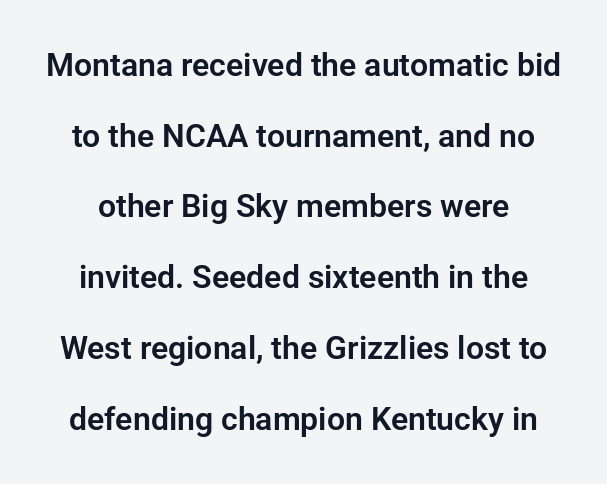
Q: Is the text italic (slanted)? A: No, it is upright.
Q: Is the typeface a serif or a sans-serif typeface? A: Sans-serif.
Q: Is the text underlined? A: No.
Q: Is the spacing between letters normal or unusually wide? A: Normal.
Q: Is the spacing between lines tight, normal or loose? A: Loose.
Q: Width (condensed, normal, or wide)? A: Normal.
Q: Stroke contrast? A: Low.
Q: x-height? A: Medium.
Q: Monospaced? A: No.
